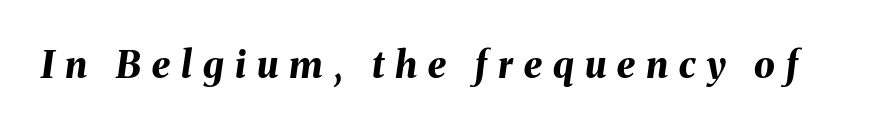
Think of a printed novel: that variable character pitch is what you see here. Descenders hang freely into open space. Spacing between characters has been opened up far beyond the box default. The specimen reads as italic at a glance. Notice how thick the strokes are: this is what a full bold looks like.
